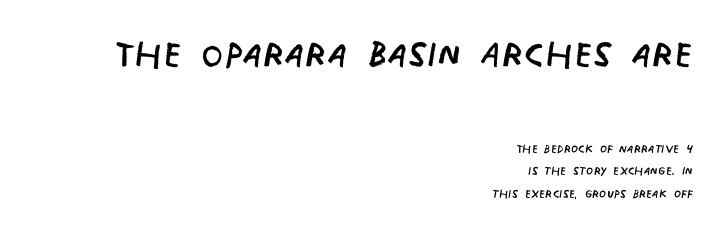
The image shows 49 px regular-weight, condensed sans-serif type; set right-aligned, normal line spacing (1.42x), normal letter spacing, not underlined; the first (top) block is 3.06x larger; low stroke contrast and a large x-height.
